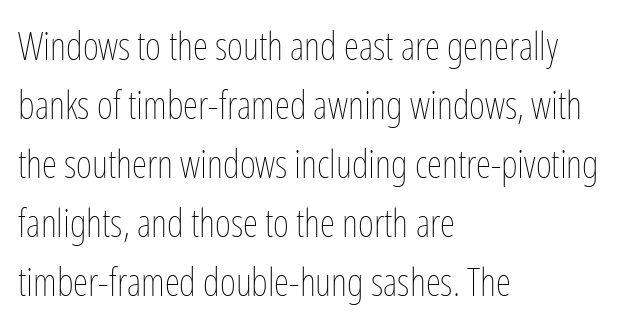
{"italic": "no", "bold": "no", "weight": "thin", "width": "condensed", "stroke_contrast": "low", "x_height": "medium", "monospaced": "no", "underline": "no", "align": "left", "line_spacing": "normal", "line_spacing_ratio": 1.51, "letter_spacing": "normal", "letter_spacing_em": 0.0, "glyph_px": 39}
